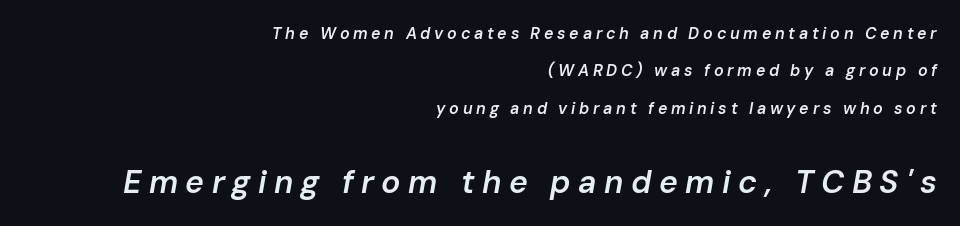
Q: Is the text bold? A: Semi-bold.
Q: Is the text italic (slanted)? A: Yes, it leans right by about 10 degrees.
Q: Is the text underlined? A: No.
Q: How is the paragraph aligned? A: Right-aligned.
Q: Is the spacing between letters normal or unusually wide? A: Unusually wide.
Q: Is the spacing between lines tight, normal or loose? A: Loose.
Q: Which block of text is set in a larger size, the first (top) or the second (bottom)? A: The second (bottom) one.
Q: Width (condensed, normal, or wide)? A: Normal.
Q: Stroke contrast? A: Low.
Q: x-height? A: Medium.
Q: Monospaced? A: No.
